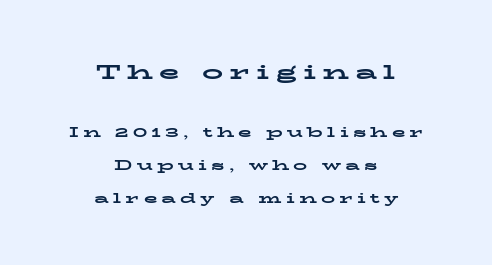
Q: Is the text bold? A: Yes.
Q: Is the text italic (slanted)? A: No, it is upright.
Q: Is the text underlined? A: No.
Q: How is the paragraph aligned? A: Centered.
Q: Is the spacing between letters normal or unusually wide? A: Unusually wide.
Q: Is the spacing between lines tight, normal or loose? A: Loose.
Q: Which block of text is set in a larger size, the first (top) or the second (bottom)? A: The first (top) one.
